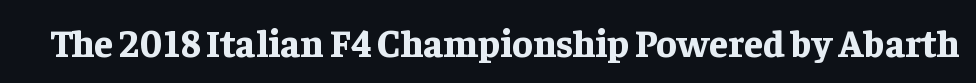
The image shows 38 px bold serif type, upright; set normal letter spacing, not underlined; low stroke contrast and a medium x-height.
